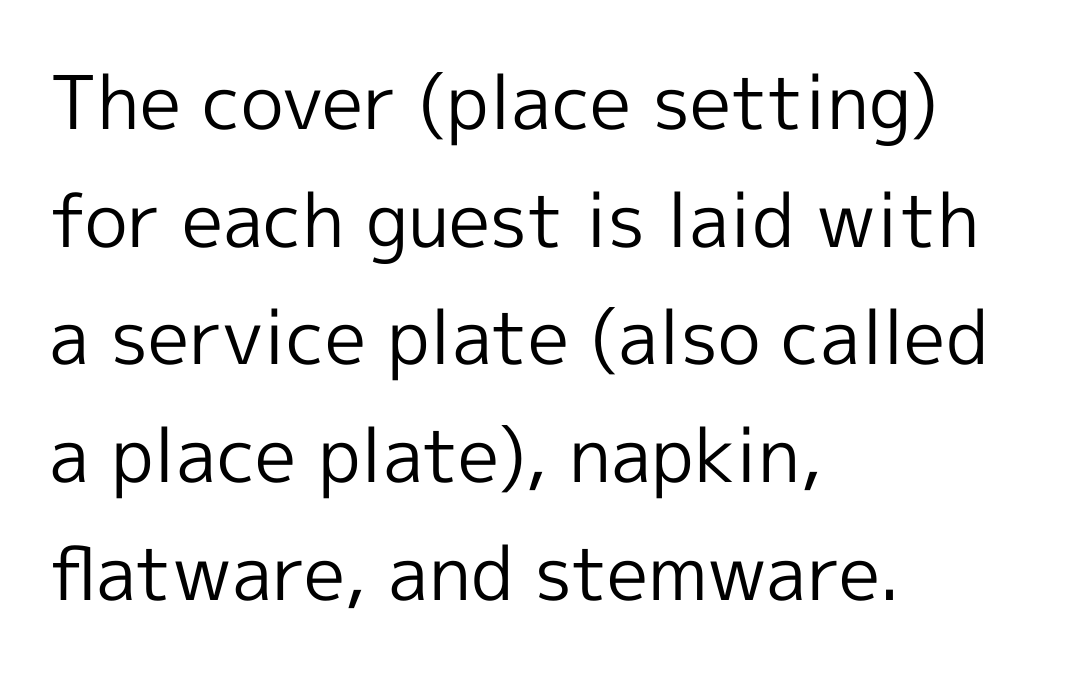
{"serif": "no", "italic": "no", "bold": "no", "weight": "regular", "width": "normal", "x_height": "medium", "monospaced": "no", "underline": "no", "align": "left", "line_spacing": "normal", "line_spacing_ratio": 1.59, "letter_spacing": "normal", "letter_spacing_em": 0.0, "glyph_px": 74}
